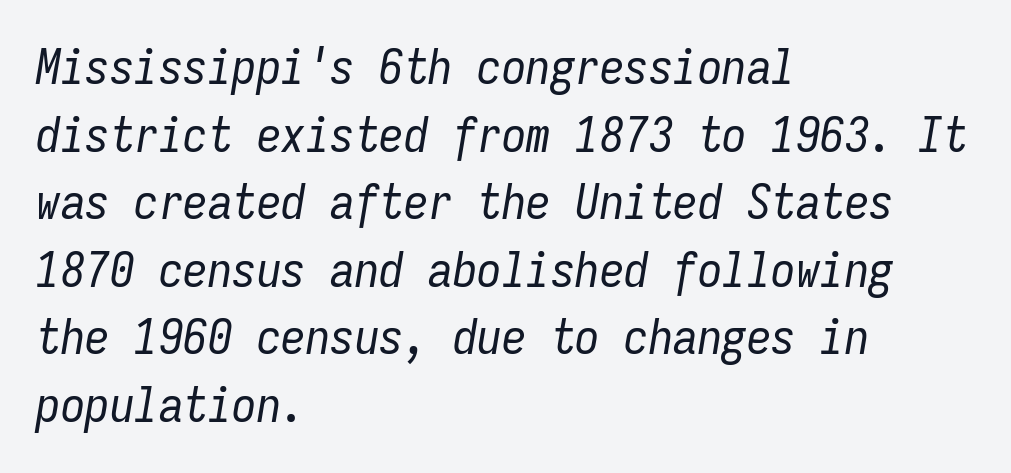
Q: Is the text bold? A: No.
Q: Is the text italic (slanted)? A: Yes, it leans right by about 9 degrees.
Q: Is the text underlined? A: No.
Q: How is the paragraph aligned? A: Left-aligned.
Q: Is the spacing between letters normal or unusually wide? A: Normal.
Q: Is the spacing between lines tight, normal or loose? A: Normal.
Q: Width (condensed, normal, or wide)? A: Condensed.
Q: Stroke contrast? A: Low.
Q: x-height? A: Medium.
Q: Monospaced? A: Yes.
